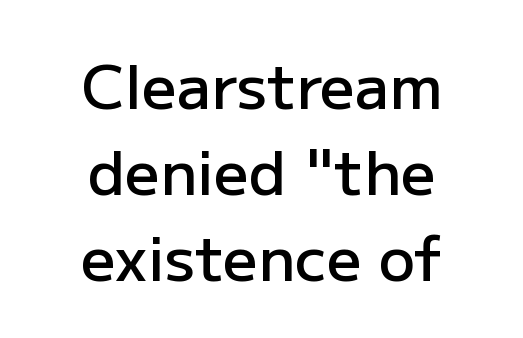
Q: Is the text bold? A: Semi-bold.
Q: Is the text italic (slanted)? A: No, it is upright.
Q: Is the typeface a serif or a sans-serif typeface? A: Sans-serif.
Q: Is the text underlined? A: No.
Q: How is the paragraph aligned? A: Centered.
Q: Is the spacing between letters normal or unusually wide? A: Normal.
Q: Is the spacing between lines tight, normal or loose? A: Normal.
Q: Width (condensed, normal, or wide)? A: Normal.
Q: Stroke contrast? A: Low.
Q: x-height? A: Medium.
Q: Monospaced? A: No.
